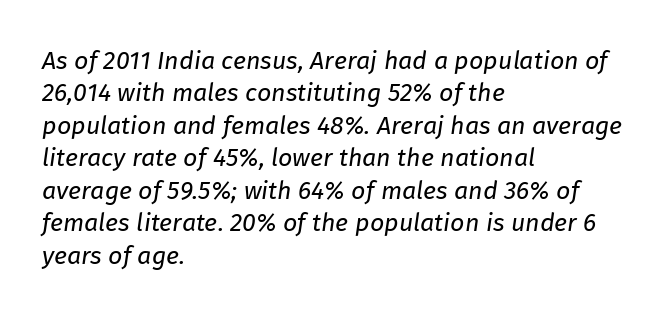
The passage shown stacks its lines at a standard gap. The rendering keeps characters at their native spacing. The whole block is typeset with a tilt. Clear beneath every line of the passage.
